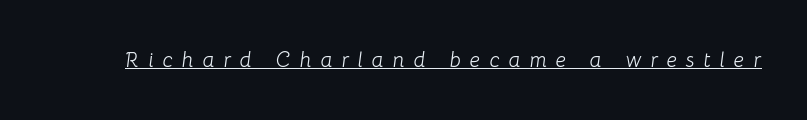
Q: Is the text bold? A: No.
Q: Is the text italic (slanted)? A: Yes, it leans right by about 8 degrees.
Q: Is the text underlined? A: Yes.
Q: Is the spacing between letters normal or unusually wide? A: Unusually wide.
